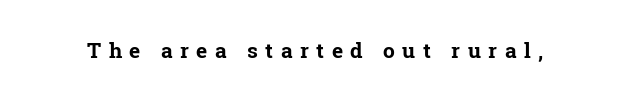
{"italic": "no", "bold": "yes", "underline": "no", "letter_spacing": "wide", "letter_spacing_em": 0.36, "glyph_px": 21}
